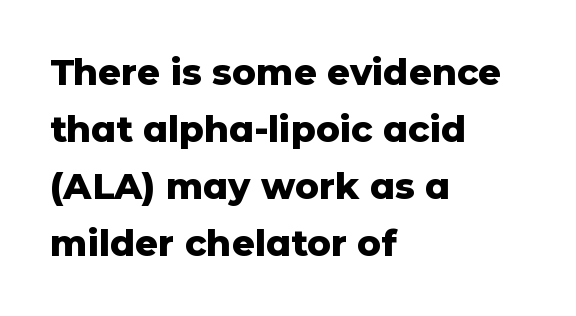
{"serif": "no", "italic": "no", "bold": "yes", "weight": "heavy", "width": "normal", "stroke_contrast": "low", "x_height": "medium", "monospaced": "no", "underline": "no", "align": "left", "line_spacing": "normal", "line_spacing_ratio": 1.58, "letter_spacing": "normal", "letter_spacing_em": 0.0, "glyph_px": 36}
